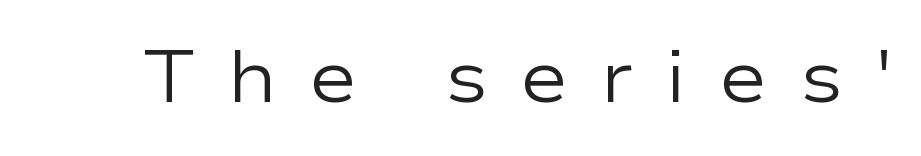
Q: Is the text bold? A: No.
Q: Is the text italic (slanted)? A: No, it is upright.
Q: Is the typeface a serif or a sans-serif typeface? A: Sans-serif.
Q: Is the text underlined? A: No.
Q: Is the spacing between letters normal or unusually wide? A: Unusually wide.
Q: Width (condensed, normal, or wide)? A: Wide.
Q: Stroke contrast? A: Low.
Q: x-height? A: Medium.
Q: Monospaced? A: No.
